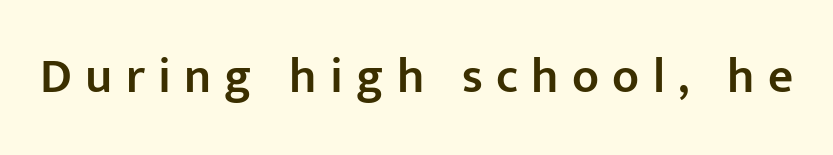
{"serif": "no", "italic": "no", "bold": "semi", "weight": "semibold", "width": "normal", "stroke_contrast": "low", "x_height": "medium", "monospaced": "no", "underline": "no", "letter_spacing": "wide", "letter_spacing_em": 0.27, "glyph_px": 49}
